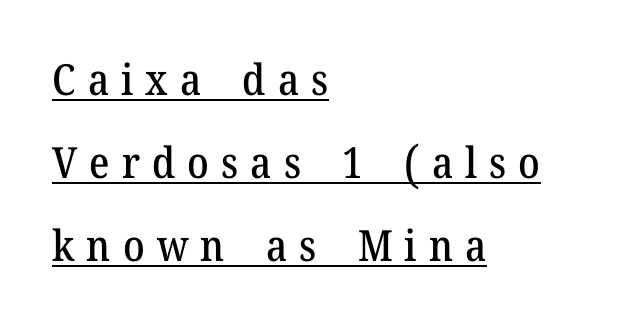
{"serif": "yes", "italic": "no", "width": "normal", "stroke_contrast": "medium", "x_height": "medium", "monospaced": "no", "underline": "yes", "align": "left", "line_spacing": "loose", "line_spacing_ratio": 1.93, "letter_spacing": "wide", "letter_spacing_em": 0.28, "glyph_px": 43}
